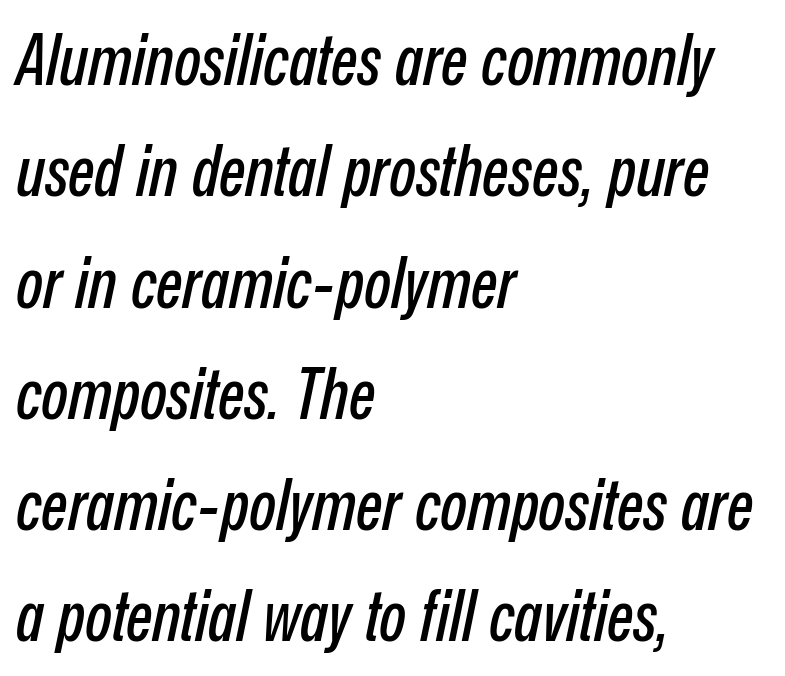
Horizontal bands of white between lines are of average thickness. Left-aligned paragraph, ragged on the right. Spacing verdict: proportional, widths tailored to each character. Every character sits at an angle, as italics do.
